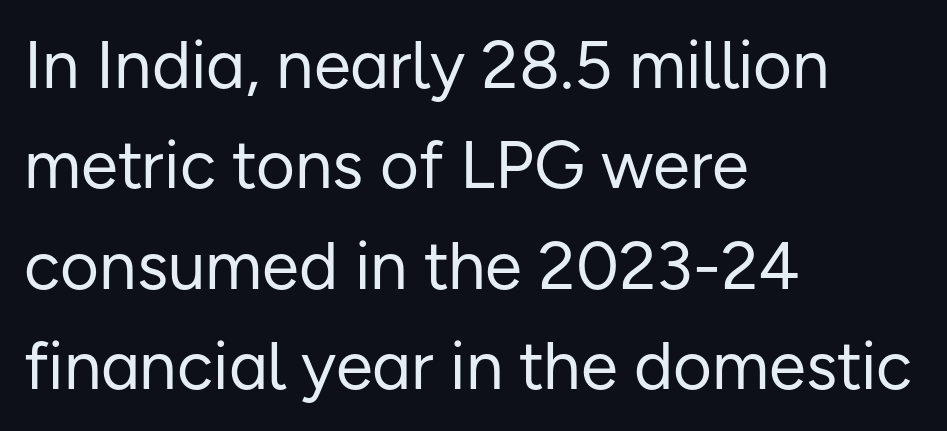
Q: Is the text bold? A: No.
Q: Is the text italic (slanted)? A: No, it is upright.
Q: Is the typeface a serif or a sans-serif typeface? A: Sans-serif.
Q: Is the text underlined? A: No.
Q: How is the paragraph aligned? A: Left-aligned.
Q: Is the spacing between letters normal or unusually wide? A: Normal.
Q: Is the spacing between lines tight, normal or loose? A: Normal.
Q: Width (condensed, normal, or wide)? A: Normal.
Q: Stroke contrast? A: Low.
Q: x-height? A: Medium.
Q: Monospaced? A: No.
